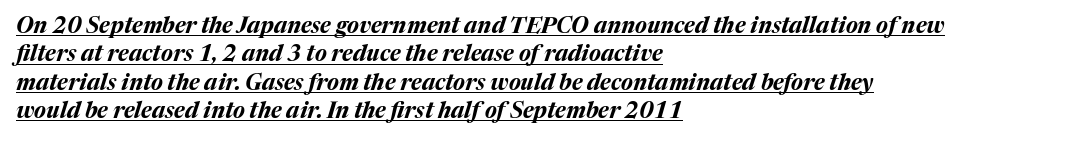
The image shows 22 px bold type, italic (leaning right); set left-aligned, normal line spacing (1.29x), normal letter spacing, underlined.
